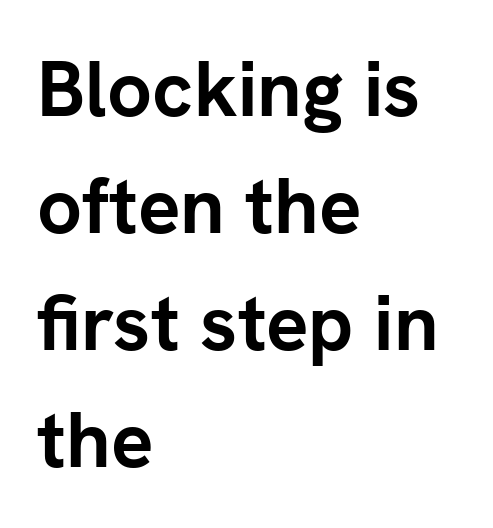
Plain, unruled lines of type. Look at the stroke-to-counter ratio: heavy, a bold. Think of a printed novel: that variable character pitch is what you see here. The letters carry no serifs — their stems end cleanly without finishing strokes. Look at the tracking — it's just the regular setting, nothing added.
